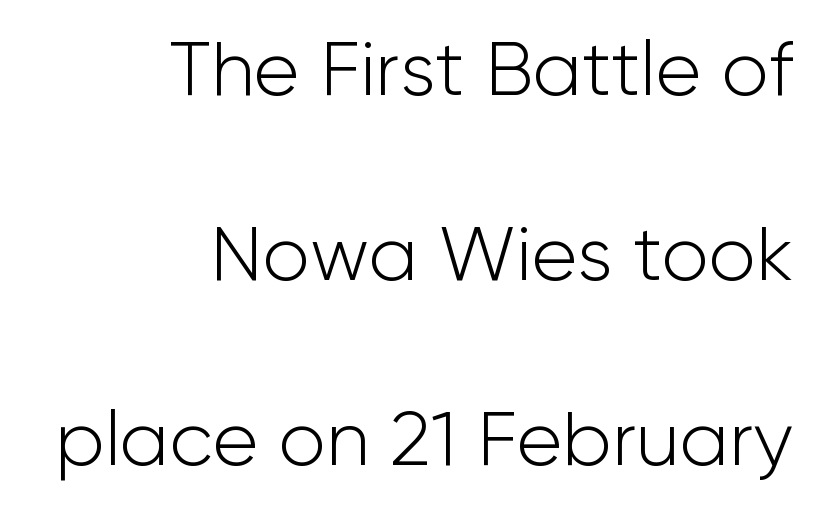
The image shows 77 px light sans-serif type, upright; set right-aligned, loose line spacing (2.4x), normal letter spacing, not underlined; low stroke contrast and a medium x-height.
